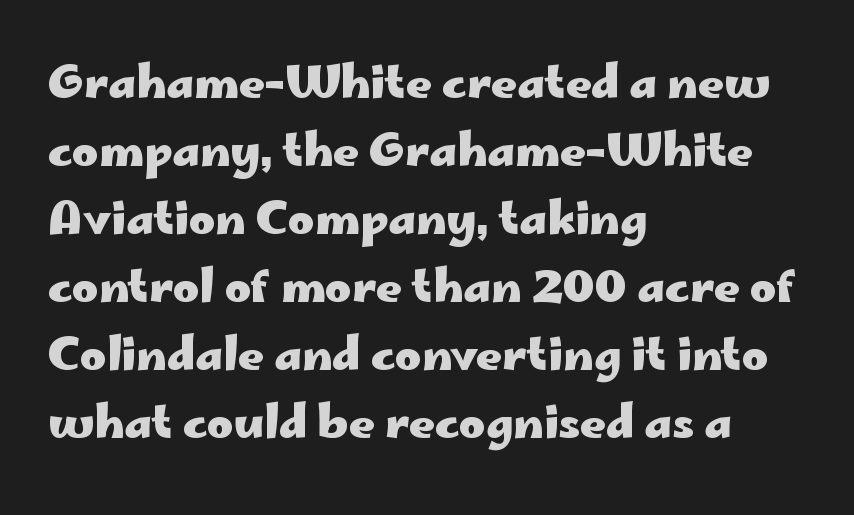
Q: Is the text bold? A: Yes.
Q: Is the text italic (slanted)? A: No, it is upright.
Q: Is the typeface a serif or a sans-serif typeface? A: Sans-serif.
Q: Is the text underlined? A: No.
Q: How is the paragraph aligned? A: Left-aligned.
Q: Is the spacing between letters normal or unusually wide? A: Normal.
Q: Is the spacing between lines tight, normal or loose? A: Normal.
Q: Width (condensed, normal, or wide)? A: Wide.
Q: Stroke contrast? A: Low.
Q: x-height? A: Small.
Q: Monospaced? A: No.
